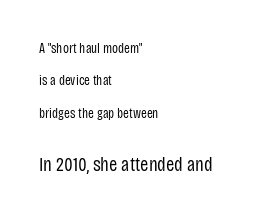
Is the letter spacing exaggerated? No — it looks like the ordinary default. Posture: vertical. Compared with a typical body face, this is equally light or lighter still. Plain, unruled lines of type. This sample is left-justified, so line endings fall wherever the words run out. Leading is clearly above the norm, producing a sparse column.
